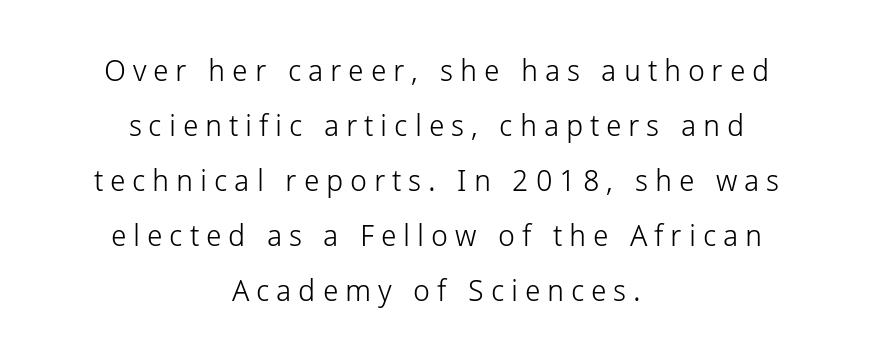
The lettering stays uniformly vertical, giving the passage a roman look. The face used here is proportionally spaced, like ordinary book or web type. Where is the straight margin? There isn't one; the lines are centered. The letterforms sit at book weight or below.
